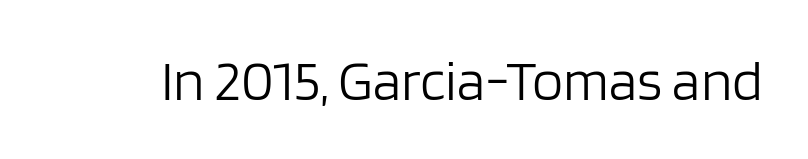
Q: Is the text bold? A: No.
Q: Is the text italic (slanted)? A: No, it is upright.
Q: Is the typeface a serif or a sans-serif typeface? A: Sans-serif.
Q: Is the text underlined? A: No.
Q: Is the spacing between letters normal or unusually wide? A: Normal.
Q: Width (condensed, normal, or wide)? A: Normal.
Q: Stroke contrast? A: Low.
Q: x-height? A: Large.
Q: Monospaced? A: No.
